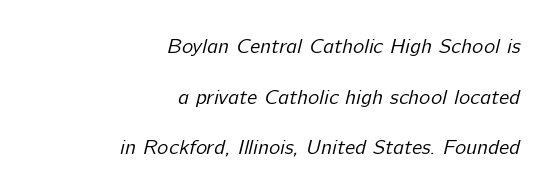
Unmarked baselines from the first word to the last. The space between consecutive lines is lavish. Notice how the passage keeps a crisp vertical edge on the right only. The face looks like a standard text weight, possibly lighter. Letter spacing: default.
